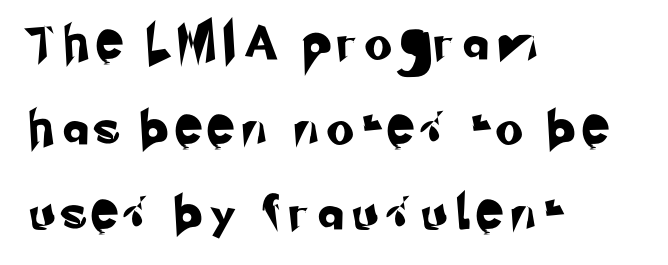
The image shows 34 px sans-serif type; set left-aligned, loose line spacing (2.5x), unusually wide letter spacing (+0.35 em), not underlined; low stroke contrast and a small x-height.
